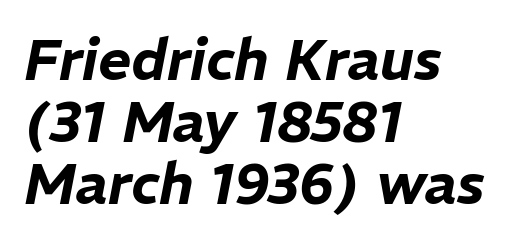
{"italic": "yes", "lean": "right", "slant_degrees": 11, "width": "normal", "stroke_contrast": "low", "x_height": "medium", "monospaced": "no", "underline": "no", "align": "left", "line_spacing": "tight", "line_spacing_ratio": 1.09, "letter_spacing": "normal", "letter_spacing_em": 0.0, "glyph_px": 57}
